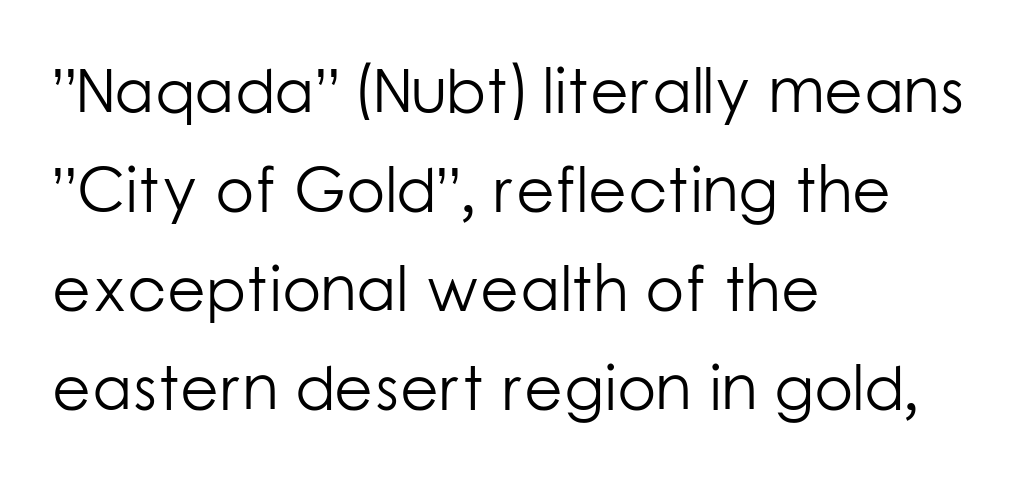
Q: Is the text bold? A: No.
Q: Is the text italic (slanted)? A: No, it is upright.
Q: Is the typeface a serif or a sans-serif typeface? A: Sans-serif.
Q: Is the text underlined? A: No.
Q: How is the paragraph aligned? A: Left-aligned.
Q: Is the spacing between letters normal or unusually wide? A: Normal.
Q: Is the spacing between lines tight, normal or loose? A: Normal.
Q: Width (condensed, normal, or wide)? A: Normal.
Q: Stroke contrast? A: Low.
Q: x-height? A: Medium.
Q: Monospaced? A: No.
